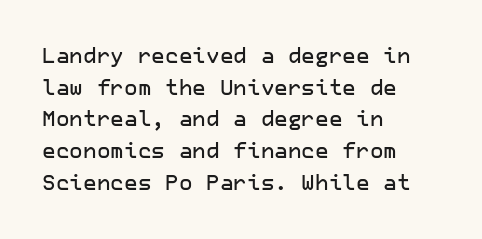
Q: Is the text italic (slanted)? A: No, it is upright.
Q: Is the text underlined? A: No.
Q: How is the paragraph aligned? A: Left-aligned.
Q: Is the spacing between letters normal or unusually wide? A: Normal.
Q: Is the spacing between lines tight, normal or loose? A: Normal.
